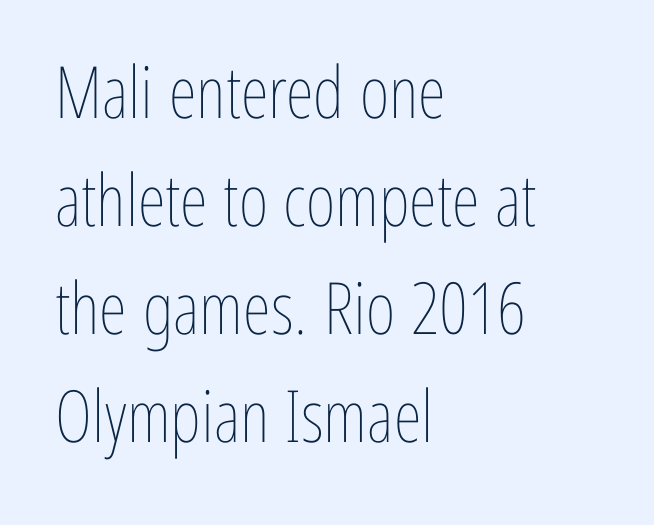
The rendering uses natural spacing where letterforms have individual widths. Any mark beneath the type? The region is blank. The lettering stays uniformly vertical, giving the passage a roman look. Every row of glyphs begins at an identical x-position on the left. Line spacing here is normal. The characters are drawn with everyday or finer stroke widths.
